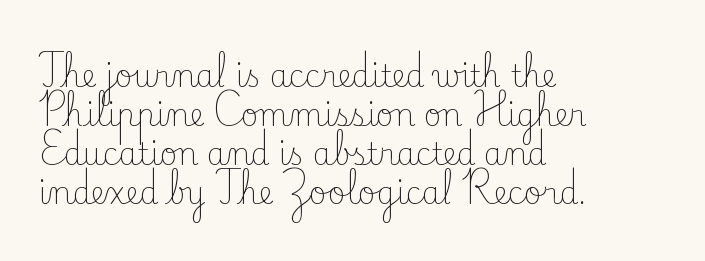
{"serif": "yes", "italic": "no", "bold": "no", "weight": "light", "width": "normal", "stroke_contrast": "low", "x_height": "small", "monospaced": "no", "underline": "no", "align": "left", "line_spacing": "normal", "line_spacing_ratio": 1.3, "letter_spacing": "normal", "letter_spacing_em": 0.0, "glyph_px": 30}
